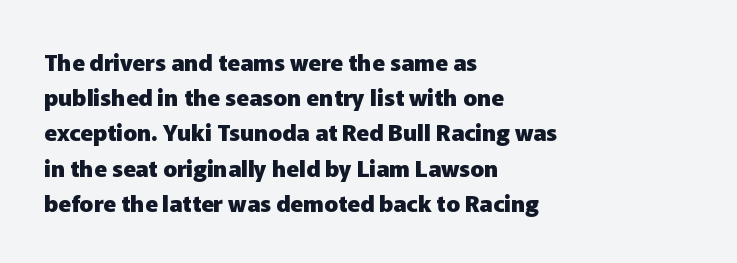
Q: Is the text bold? A: Yes.
Q: Is the text italic (slanted)? A: No, it is upright.
Q: Is the text underlined? A: No.
Q: How is the paragraph aligned? A: Left-aligned.
Q: Is the spacing between letters normal or unusually wide? A: Normal.
Q: Is the spacing between lines tight, normal or loose? A: Normal.
